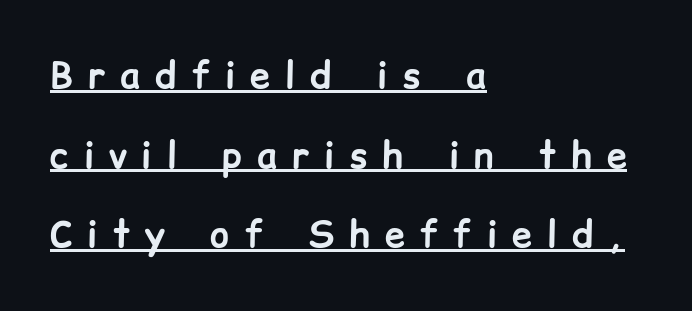
This is underlined copy, the kind a proofreader might mark for attention. What kind of face is this? One without serifs — a sans. Leading is clearly above the norm, producing a sparse column. This sample uses an upright cut, with every glyph sitting square on the baseline. Typographic density is high because the face is bold.
